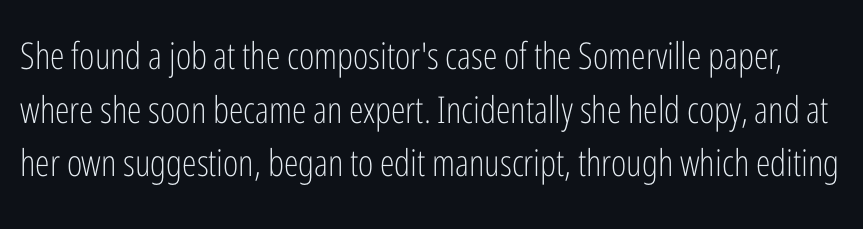
{"serif": "no", "italic": "no", "bold": "no", "weight": "light", "width": "condensed", "stroke_contrast": "low", "x_height": "medium", "monospaced": "no", "underline": "no", "line_spacing": "normal", "line_spacing_ratio": 1.45, "letter_spacing": "normal", "letter_spacing_em": 0.0, "glyph_px": 37}
